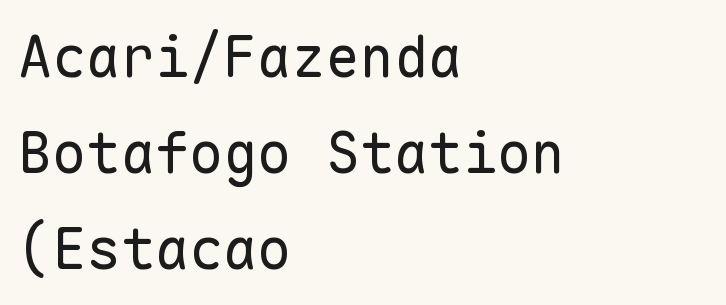
Q: Is the text bold? A: No.
Q: Is the text italic (slanted)? A: No, it is upright.
Q: Is the typeface a serif or a sans-serif typeface? A: Sans-serif.
Q: Is the text underlined? A: No.
Q: How is the paragraph aligned? A: Left-aligned.
Q: Is the spacing between letters normal or unusually wide? A: Normal.
Q: Is the spacing between lines tight, normal or loose? A: Normal.
Q: Width (condensed, normal, or wide)? A: Normal.
Q: Stroke contrast? A: Low.
Q: x-height? A: Medium.
Q: Monospaced? A: Yes.
